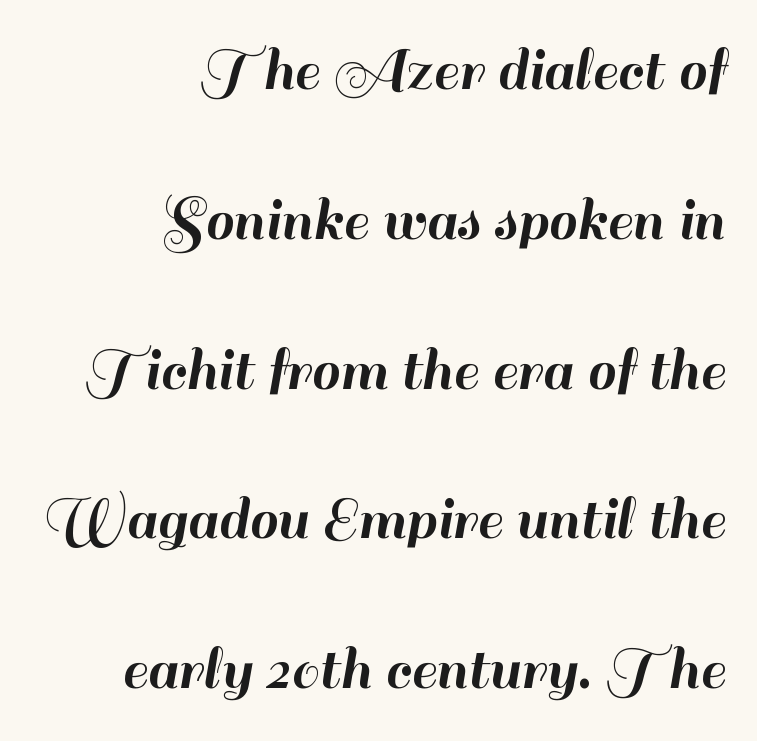
{"serif": "no", "width": "normal", "stroke_contrast": "high", "x_height": "small", "monospaced": "no", "underline": "no", "align": "right", "line_spacing": "loose", "line_spacing_ratio": 2.34, "letter_spacing": "normal", "letter_spacing_em": 0.0, "glyph_px": 64}
